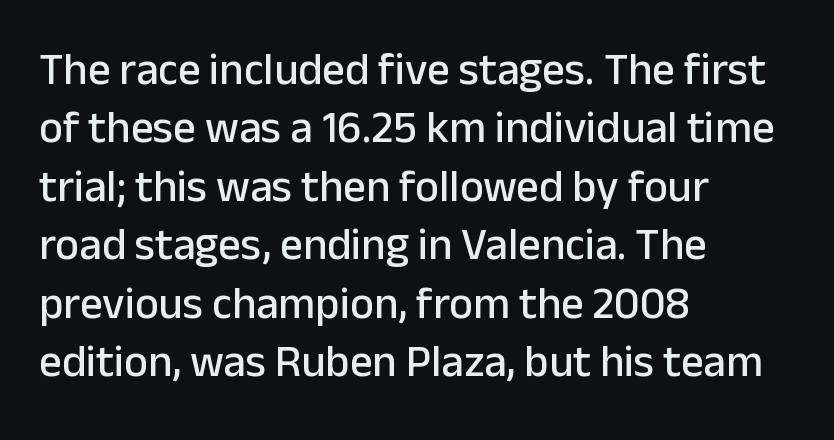
Rows of type keep a routine distance in the vertical direction. Check where the strokes stop: nothing finishes them off — pure sans. Does extra space separate the letters? No, they use regular spacing. Every character sits straight up, as roman type does.
